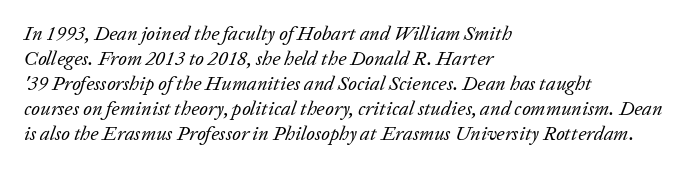
Notice how the stems are inclined rather than vertical — that's the hallmark of italics. The line texture is even and compact thanks to regular tracking. Horizontal bands of white between lines are of average thickness. The strip under each line holds only bare page. The letters look calm and open, with moderate or lighter stems. The rag falls on the right side of this text block.
